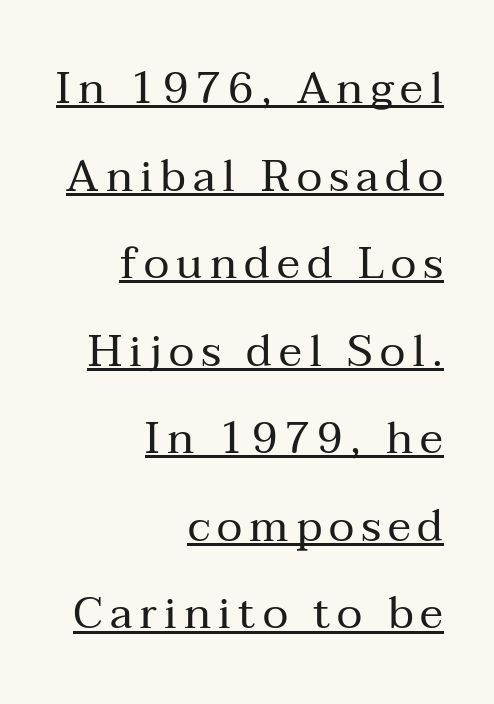
The image shows 44 px regular-weight serif type, upright; set right-aligned, loose line spacing (1.99x), underlined; medium stroke contrast and a medium x-height.
